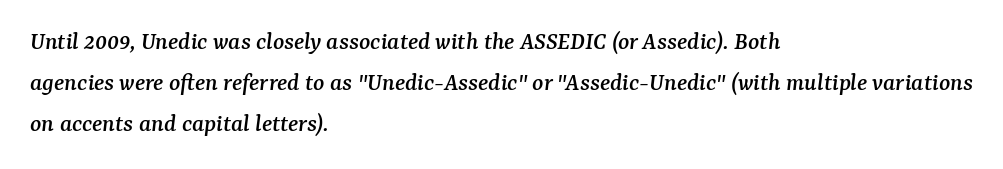
{"italic": "yes", "lean": "right", "slant_degrees": 7, "underline": "no", "align": "left", "line_spacing": "normal", "line_spacing_ratio": 1.57, "letter_spacing": "normal", "letter_spacing_em": 0.0, "glyph_px": 26}
